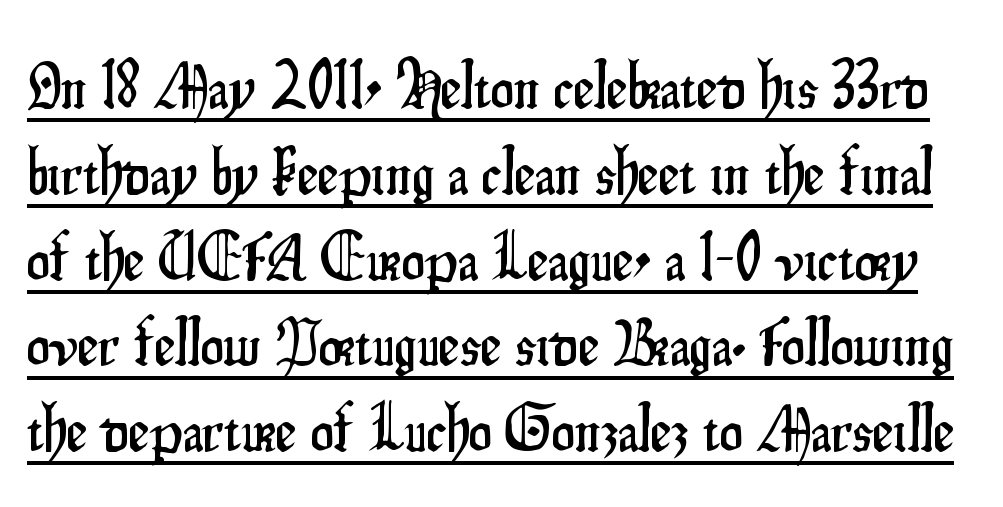
Q: Is the text italic (slanted)? A: No, it is upright.
Q: Is the typeface a serif or a sans-serif typeface? A: Sans-serif.
Q: Is the text underlined? A: Yes.
Q: Is the spacing between letters normal or unusually wide? A: Normal.
Q: Is the spacing between lines tight, normal or loose? A: Normal.
Q: Width (condensed, normal, or wide)? A: Condensed.
Q: Stroke contrast? A: Low.
Q: x-height? A: Small.
Q: Monospaced? A: No.
